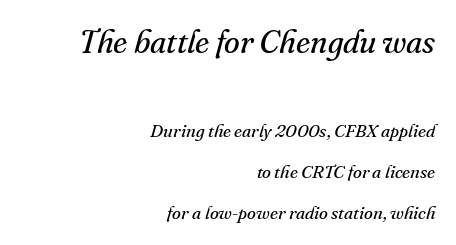
{"serif": "yes", "italic": "yes", "lean": "right", "slant_degrees": 16, "bold": "no", "weight": "regular", "width": "normal", "stroke_contrast": "medium", "x_height": "small", "monospaced": "no", "underline": "no", "align": "right", "line_spacing": "loose", "line_spacing_ratio": 2.27, "letter_spacing": "normal", "letter_spacing_em": 0.0, "larger_block": "first", "size_ratio": 1.78, "glyph_px": 32}
